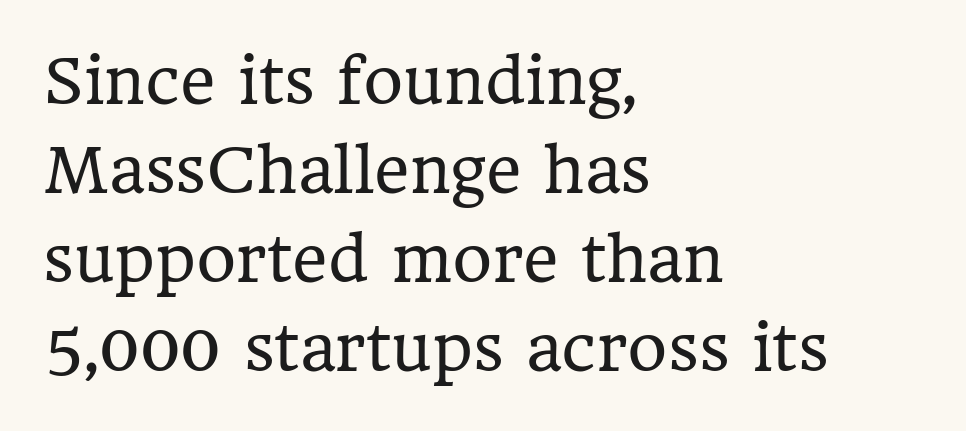
The image shows 61 px regular-weight serif type, upright; set left-aligned, normal line spacing (1.46x), normal letter spacing, not underlined; low stroke contrast and a medium x-height.
